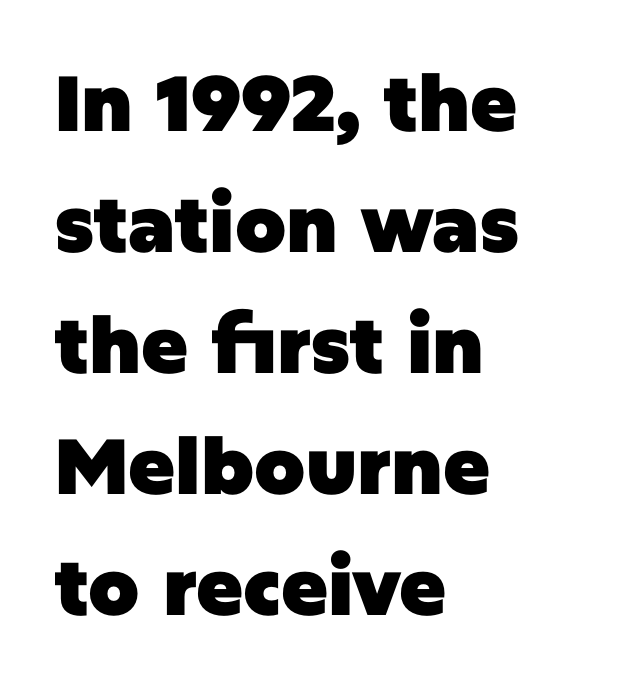
The passage shown is typed in a proportional face where columns would drift. Line starts are locked; line ends wander. The words here are not underlined. When letters stand straight like this, we call the style roman or upright. Bold? Absolutely — the strokes are thick and heavy. Are there feet on the stems? There aren't — it's a sans.
